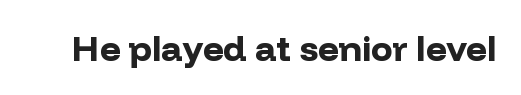
The image shows 36 px bold sans-serif type, upright; set normal letter spacing, not underlined; low stroke contrast and a medium x-height.
